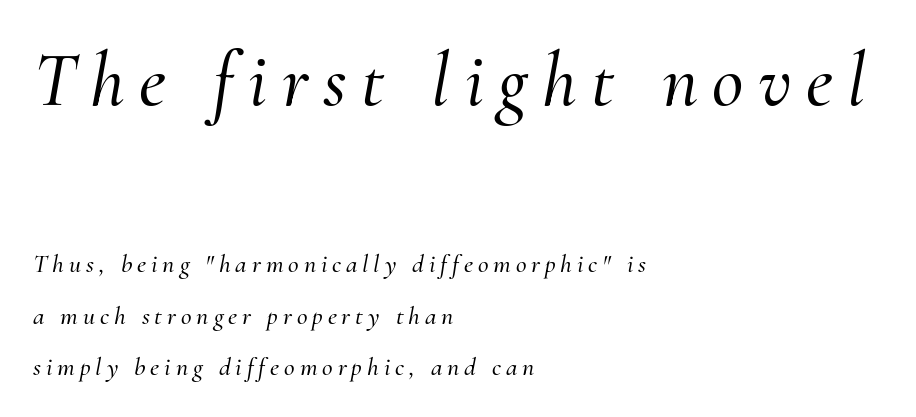
Glance below the letters and you will spot only blank space. Looks like regular typesetting: each glyph gets only the width it needs. Which of the two is more prominent by size? The first, at the top. Is this a sans? No — the strokes have serifs.
